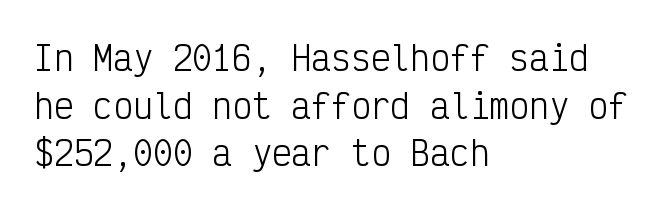
This block has exactly the height ordinary leading produces. Words appear dense and cohesive because spacing is normal. No feet cap the strokes, marking this as sans-serif type. Fixed-width glyphs throughout — classic coding-font behaviour. The lettering stays uniformly vertical, giving the passage a roman look. These glyphs show unthickened strokes, regular width or finer.
